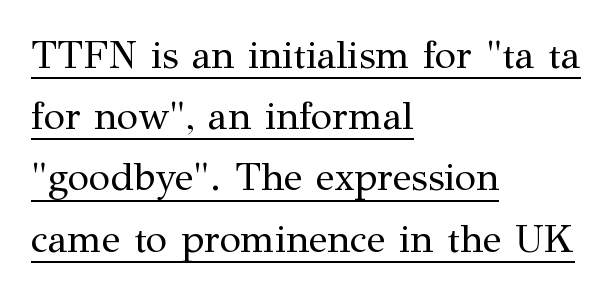
{"serif": "yes", "italic": "no", "bold": "no", "weight": "regular", "width": "normal", "stroke_contrast": "medium", "x_height": "medium", "monospaced": "no", "underline": "yes", "align": "left", "line_spacing": "normal", "line_spacing_ratio": 1.57, "letter_spacing": "normal", "letter_spacing_em": 0.0, "glyph_px": 39}
